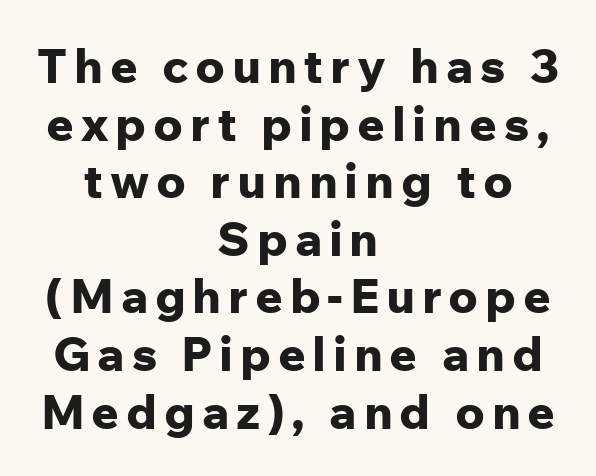
Q: Is the text bold? A: Yes.
Q: Is the text italic (slanted)? A: No, it is upright.
Q: Is the typeface a serif or a sans-serif typeface? A: Sans-serif.
Q: Is the text underlined? A: No.
Q: How is the paragraph aligned? A: Centered.
Q: Width (condensed, normal, or wide)? A: Normal.
Q: Stroke contrast? A: Low.
Q: x-height? A: Medium.
Q: Monospaced? A: No.
